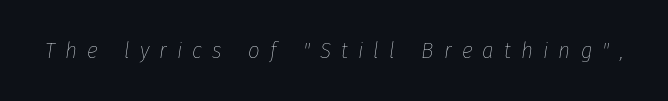
Q: Is the text bold? A: No.
Q: Is the text italic (slanted)? A: Yes, it leans right by about 8 degrees.
Q: Is the text underlined? A: No.
Q: Is the spacing between letters normal or unusually wide? A: Unusually wide.
